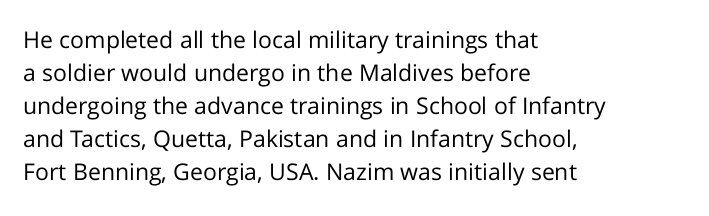
The image shows 23 px text type, upright; set left-aligned, normal line spacing (1.44x), normal letter spacing, not underlined.
